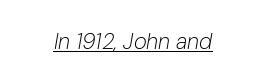
{"italic": "yes", "lean": "right", "slant_degrees": 10, "bold": "no", "underline": "yes", "letter_spacing": "normal", "letter_spacing_em": 0.0, "glyph_px": 22}
